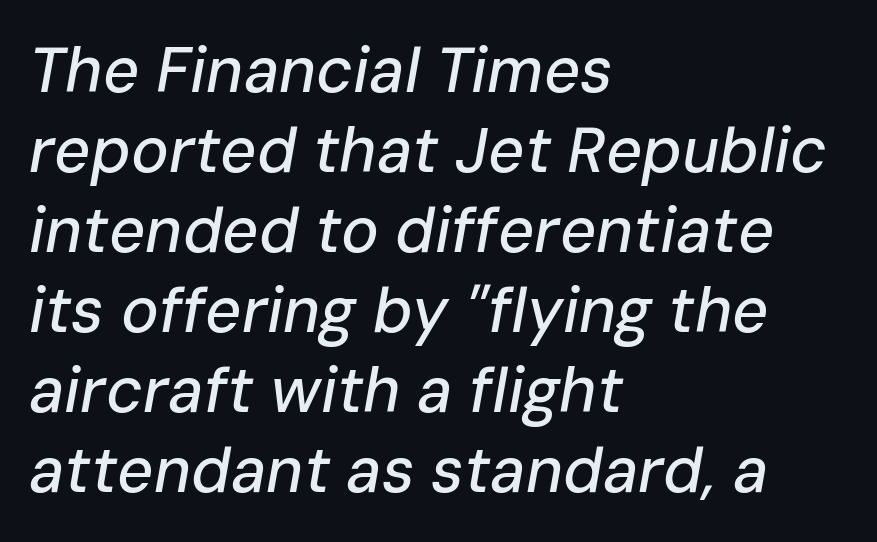
{"italic": "yes", "lean": "right", "slant_degrees": 10, "width": "normal", "stroke_contrast": "low", "x_height": "medium", "monospaced": "no", "underline": "no", "align": "left", "line_spacing": "normal", "line_spacing_ratio": 1.27, "letter_spacing": "normal", "letter_spacing_em": 0.0, "glyph_px": 63}
